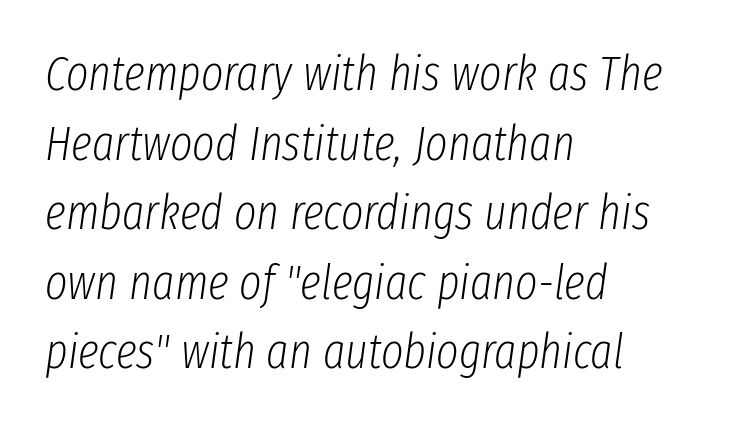
The image shows 48 px light, condensed type, italic (leaning right); set left-aligned, normal line spacing (1.45x), normal letter spacing, not underlined; low stroke contrast and a medium x-height.
